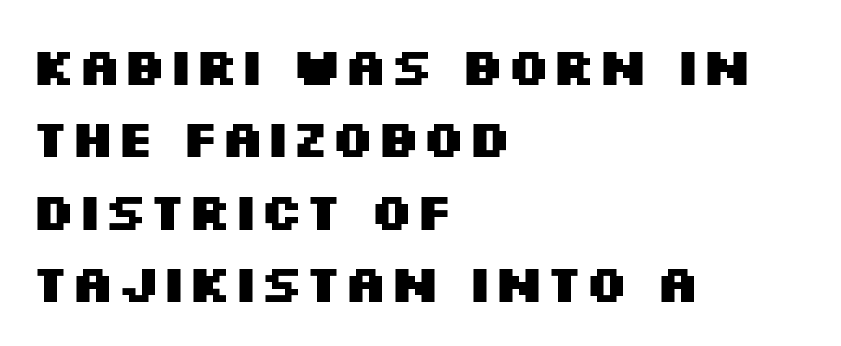
Q: Is the text bold? A: Yes.
Q: Is the text italic (slanted)? A: No, it is upright.
Q: Is the typeface a serif or a sans-serif typeface? A: Sans-serif.
Q: Is the text underlined? A: No.
Q: How is the paragraph aligned? A: Left-aligned.
Q: Is the spacing between letters normal or unusually wide? A: Normal.
Q: Is the spacing between lines tight, normal or loose? A: Normal.
Q: Width (condensed, normal, or wide)? A: Wide.
Q: Stroke contrast? A: Medium.
Q: x-height? A: Large.
Q: Monospaced? A: No.
